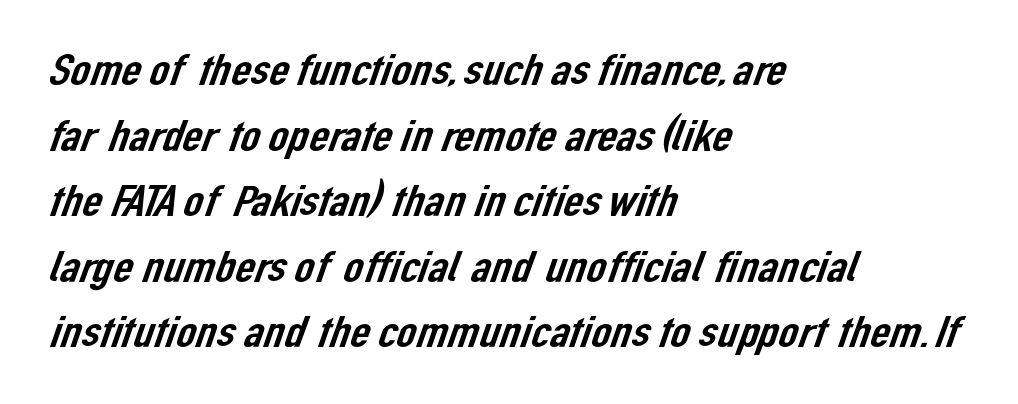
Unlike a traditional serif, this face leaves its strokes unadorned. Honestly, the row spacing looks completely unremarkable. Observe the ordinary spacing: letters are neighbours, not strangers. The compositor pushed each line to the left boundary.
